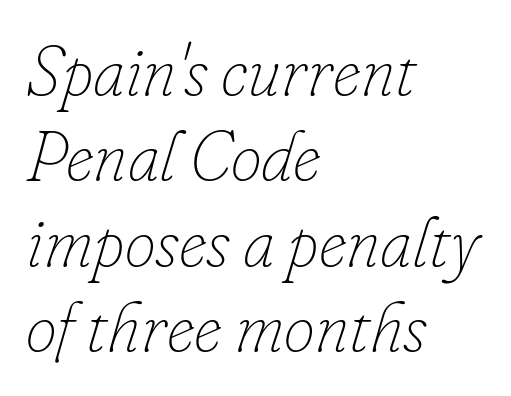
The image shows 70 px thin type, italic (leaning right); set left-aligned, line spacing 1.22x, normal letter spacing, not underlined; low stroke contrast and a small x-height.
